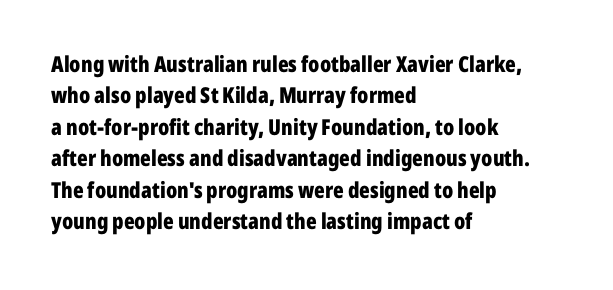
Q: Is the text bold? A: Yes.
Q: Is the text italic (slanted)? A: No, it is upright.
Q: Is the text underlined? A: No.
Q: How is the paragraph aligned? A: Left-aligned.
Q: Is the spacing between letters normal or unusually wide? A: Normal.
Q: Is the spacing between lines tight, normal or loose? A: Normal.
